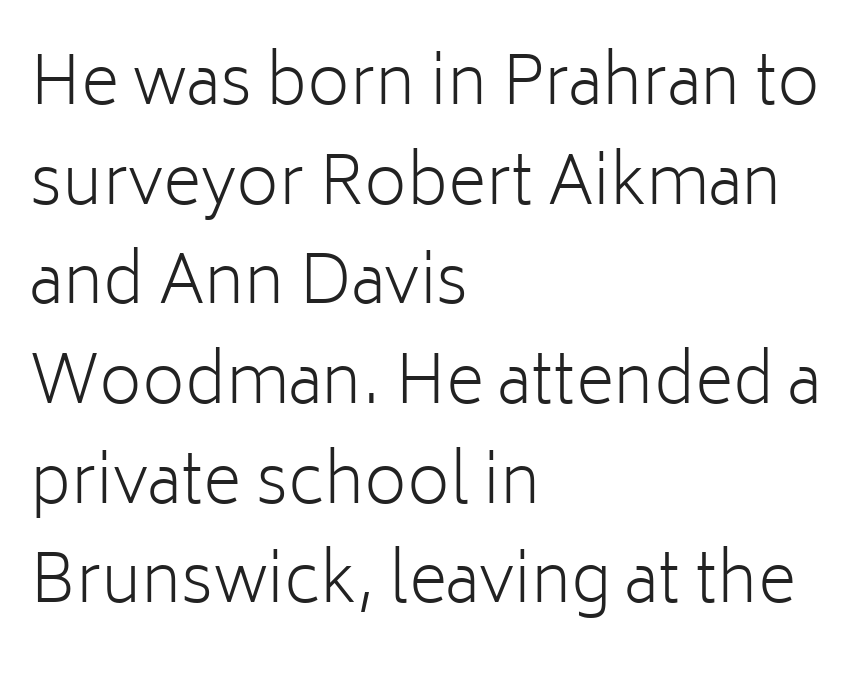
Q: Is the text bold? A: No.
Q: Is the text italic (slanted)? A: No, it is upright.
Q: Is the typeface a serif or a sans-serif typeface? A: Sans-serif.
Q: Is the text underlined? A: No.
Q: How is the paragraph aligned? A: Left-aligned.
Q: Is the spacing between letters normal or unusually wide? A: Normal.
Q: Is the spacing between lines tight, normal or loose? A: Normal.
Q: Width (condensed, normal, or wide)? A: Normal.
Q: Stroke contrast? A: Low.
Q: x-height? A: Medium.
Q: Monospaced? A: No.
